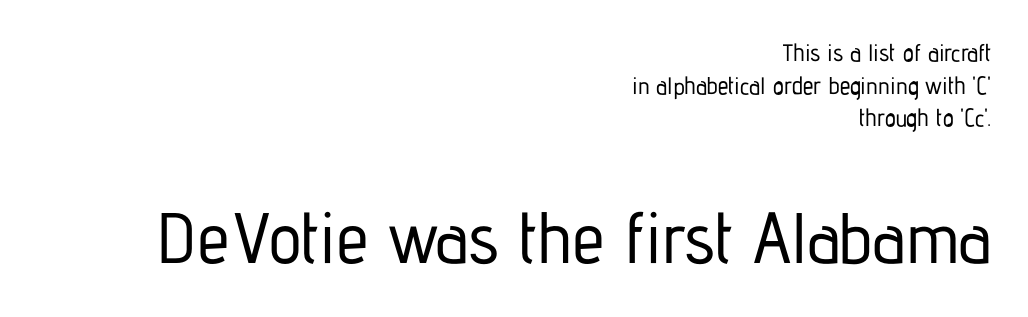
Q: Is the text italic (slanted)? A: No, it is upright.
Q: Is the typeface a serif or a sans-serif typeface? A: Sans-serif.
Q: Is the text underlined? A: No.
Q: How is the paragraph aligned? A: Right-aligned.
Q: Is the spacing between letters normal or unusually wide? A: Normal.
Q: Is the spacing between lines tight, normal or loose? A: Normal.
Q: Which block of text is set in a larger size, the first (top) or the second (bottom)? A: The second (bottom) one.
Q: Width (condensed, normal, or wide)? A: Condensed.
Q: Stroke contrast? A: Low.
Q: x-height? A: Medium.
Q: Monospaced? A: No.
